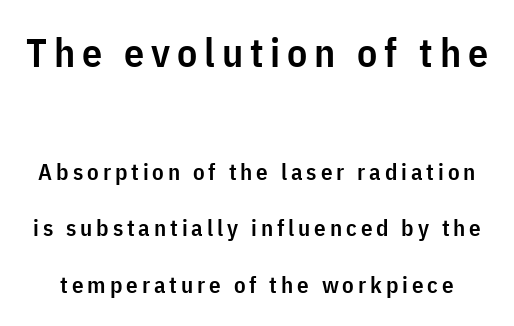
{"serif": "no", "italic": "no", "bold": "semi", "weight": "semibold", "width": "condensed", "stroke_contrast": "low", "x_height": "medium", "monospaced": "no", "underline": "no", "line_spacing": "loose", "line_spacing_ratio": 2.45, "larger_block": "first", "size_ratio": 1.74, "glyph_px": 40}
